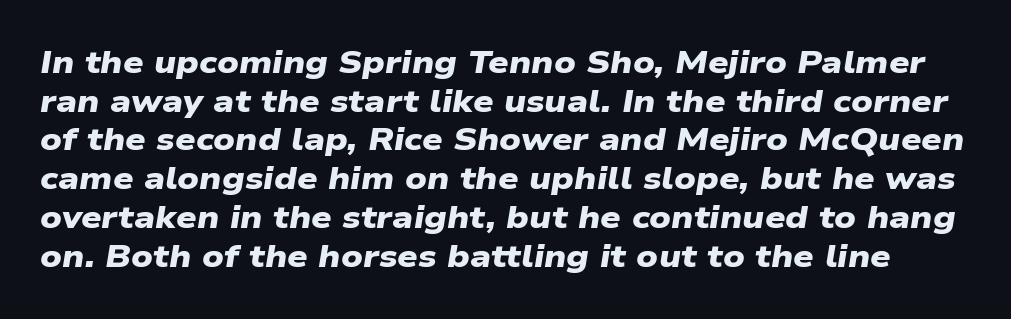
{"serif": "no", "bold": "yes", "weight": "heavy", "width": "wide", "stroke_contrast": "low", "x_height": "medium", "monospaced": "no", "underline": "no", "line_spacing_ratio": 1.21, "letter_spacing": "normal", "letter_spacing_em": 0.0, "glyph_px": 32}
